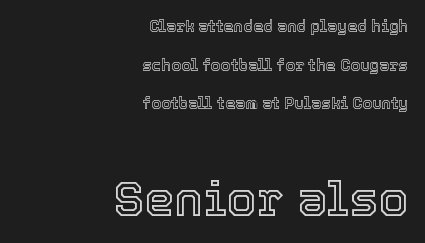
{"italic": "no", "width": "normal", "x_height": "medium", "monospaced": "no", "underline": "no", "align": "right", "line_spacing": "loose", "line_spacing_ratio": 2.42, "letter_spacing": "normal", "letter_spacing_em": 0.0, "larger_block": "second", "size_ratio": 3.0, "glyph_px": 48}
